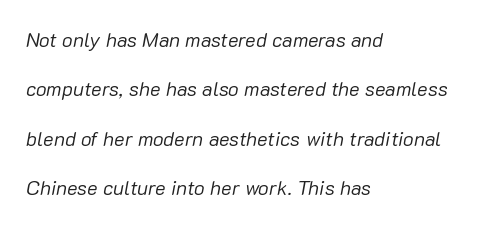
The image shows 20 px text type, italic (leaning right); set left-aligned, loose line spacing (2.47x), normal letter spacing, not underlined.
